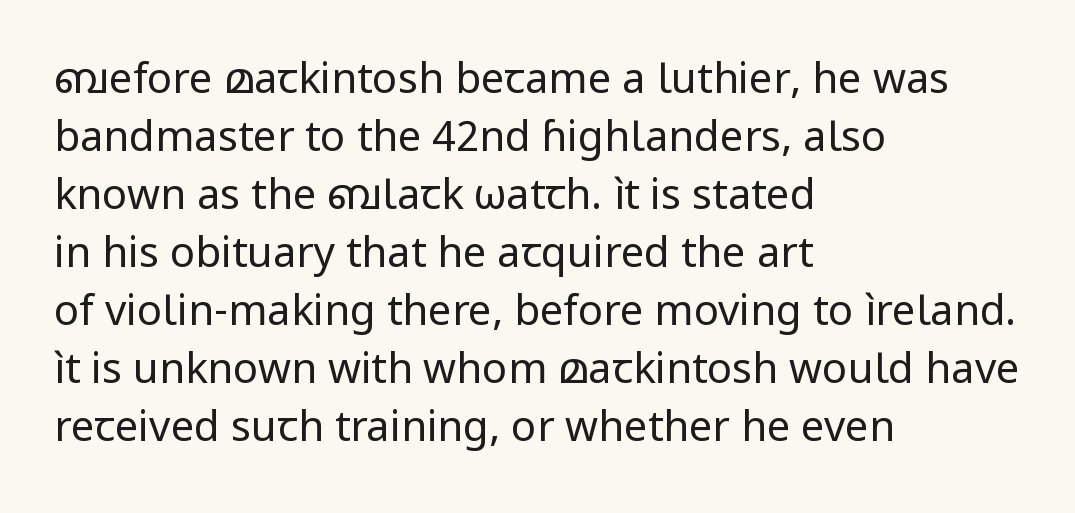
Horizontal alignment here is leftward, the default for most running prose. Each new line begins a customary step beneath the previous one. Notice how the stems are strictly vertical — no italics here. Note the varied advance widths — an 'i' is clearly narrower than an 'm'. This sample uses a sans-serif face.
